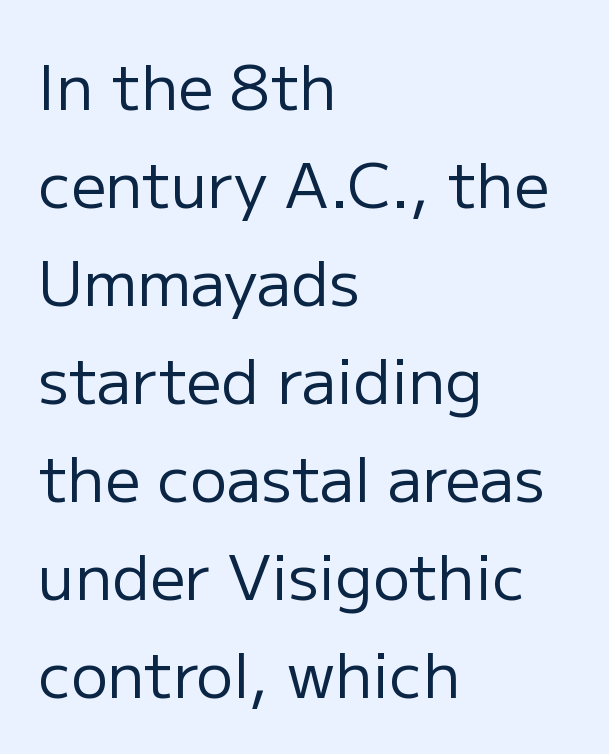
Each stroke keeps to a modest, everyday thickness or less. This is the regular roman posture of the typeface. The letters sit at their default tracking, neither squeezed nor spread. Horizontal alignment here is leftward, the default for most running prose. Looks like regular typesetting: each glyph gets only the width it needs. The designer left line spacing at the default.
